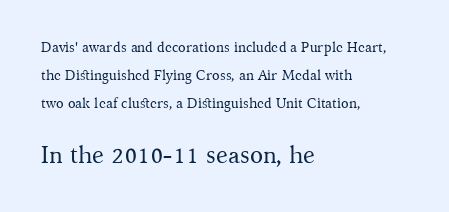
{"italic": "no", "bold": "no", "underline": "no", "align": "left", "line_spacing": "loose", "line_spacing_ratio": 2.0, "letter_spacing": "normal", "letter_spacing_em": 0.0, "larger_block": "second", "size_ratio": 1.71, "glyph_px": 24}
